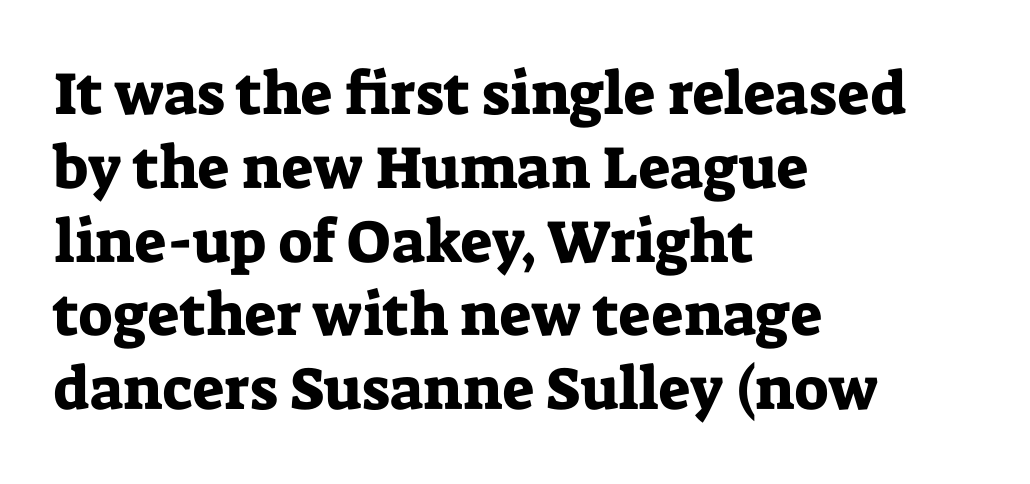
Q: Is the text italic (slanted)? A: No, it is upright.
Q: Is the typeface a serif or a sans-serif typeface? A: Serif.
Q: Is the text underlined? A: No.
Q: How is the paragraph aligned? A: Left-aligned.
Q: Is the spacing between letters normal or unusually wide? A: Normal.
Q: Width (condensed, normal, or wide)? A: Normal.
Q: Stroke contrast? A: Low.
Q: x-height? A: Medium.
Q: Monospaced? A: No.
